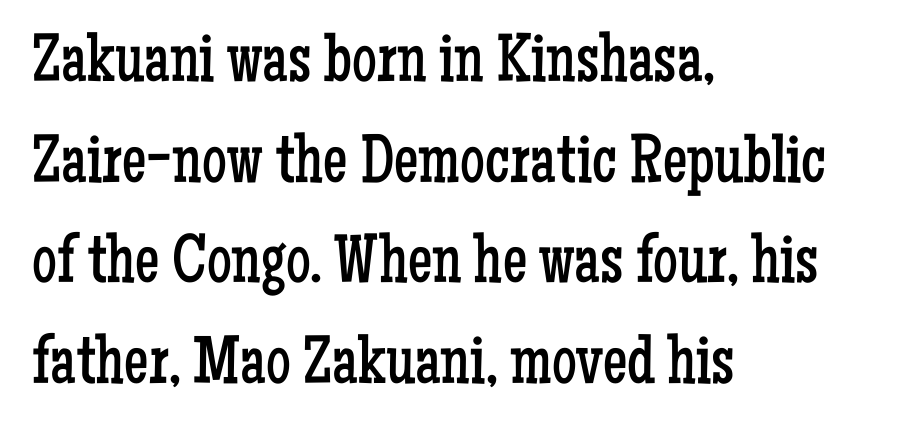
The image shows 69 px regular-weight, condensed serif type, upright; set left-aligned, normal line spacing (1.46x), normal letter spacing, not underlined; low stroke contrast and a medium x-height.
